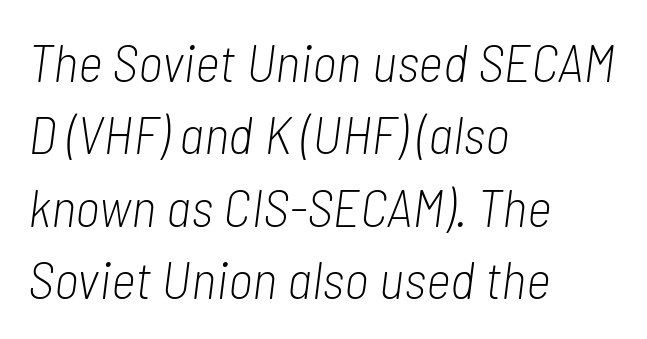
The rendering uses natural spacing where letterforms have individual widths. This rendering uses left alignment, leaving the right contour irregular. The strip under each line holds only bare page. Looking at the ascenders, they clearly lean. No extra tracking has been applied to these lines.
